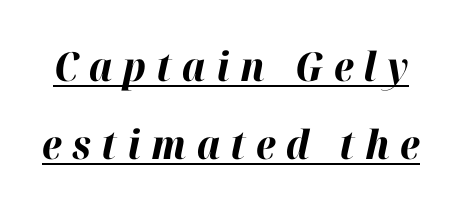
These lines have a slow, spaced-out rhythm from letter to letter. The passage shown is emphatically bold. In terms of leading, this rendering errs on the spacious side. You could not count columns in this text — the font is proportionally spaced. Students, observe the line beneath the letters — that is underlining.
